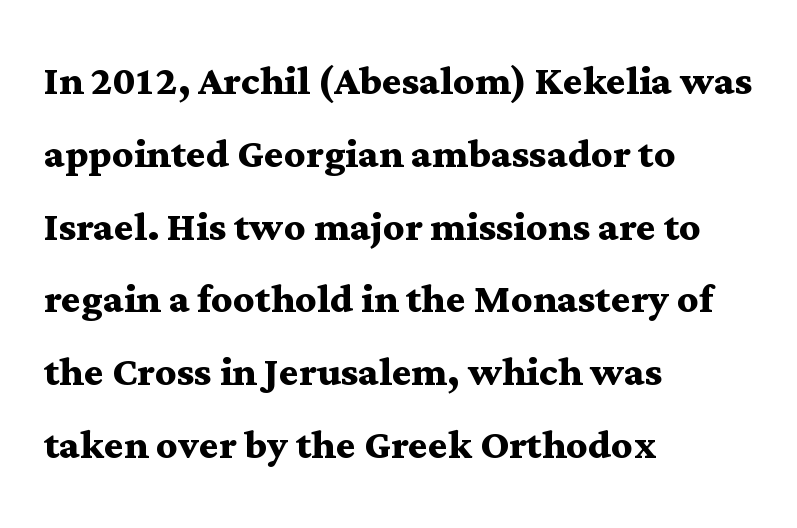
The image shows 52 px semibold, wide serif type, upright; set left-aligned, normal line spacing (1.4x), normal letter spacing, not underlined; medium stroke contrast and a medium x-height.
